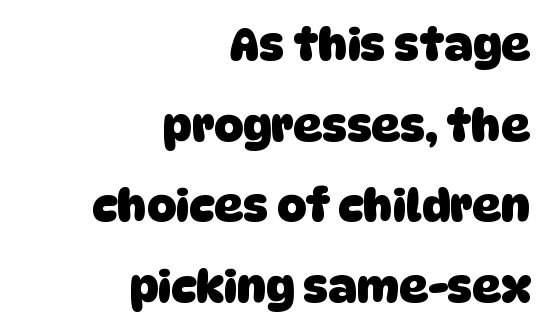
Q: Is the text bold? A: Yes.
Q: Is the typeface a serif or a sans-serif typeface? A: Sans-serif.
Q: Is the text underlined? A: No.
Q: How is the paragraph aligned? A: Right-aligned.
Q: Is the spacing between letters normal or unusually wide? A: Normal.
Q: Width (condensed, normal, or wide)? A: Normal.
Q: Stroke contrast? A: Low.
Q: x-height? A: Large.
Q: Monospaced? A: No.
